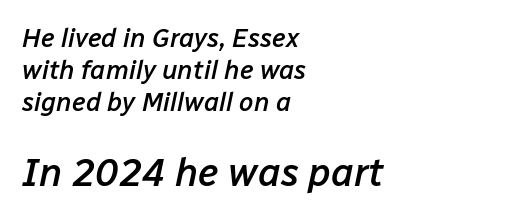
{"italic": "yes", "lean": "right", "slant_degrees": 12, "bold": "semi", "weight": "semibold", "width": "normal", "stroke_contrast": "low", "x_height": "medium", "monospaced": "no", "underline": "no", "align": "left", "line_spacing_ratio": 1.23, "letter_spacing": "normal", "letter_spacing_em": 0.0, "larger_block": "second", "size_ratio": 1.5, "glyph_px": 39}
